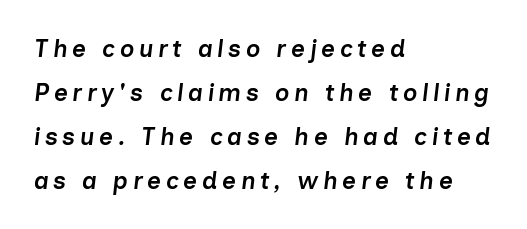
Q: Is the text bold? A: Semi-bold.
Q: Is the text italic (slanted)? A: Yes, it leans right by about 7 degrees.
Q: Is the text underlined? A: No.
Q: How is the paragraph aligned? A: Left-aligned.
